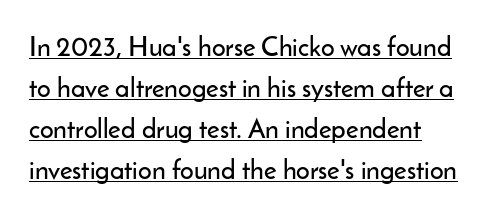
Q: Is the text italic (slanted)? A: No, it is upright.
Q: Is the text underlined? A: Yes.
Q: How is the paragraph aligned? A: Left-aligned.
Q: Is the spacing between letters normal or unusually wide? A: Normal.
Q: Is the spacing between lines tight, normal or loose? A: Normal.
